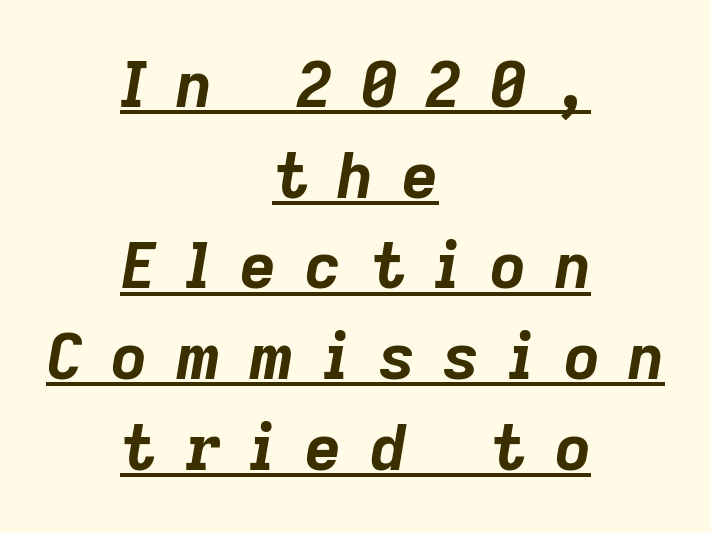
Q: Is the text bold? A: Yes.
Q: Is the text italic (slanted)? A: Yes, it leans right by about 9 degrees.
Q: Is the text underlined? A: Yes.
Q: How is the paragraph aligned? A: Centered.
Q: Is the spacing between letters normal or unusually wide? A: Unusually wide.
Q: Is the spacing between lines tight, normal or loose? A: Normal.
Q: Width (condensed, normal, or wide)? A: Normal.
Q: Stroke contrast? A: Low.
Q: x-height? A: Medium.
Q: Monospaced? A: No.
